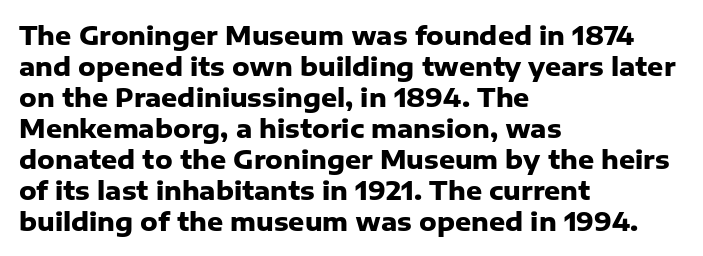
You'd pick this weight for a headline — it's a proper bold. Upright lettering throughout. Nothing unusual about the tracking: characters are spaced as the font intends. Check the space under the baseline: it is left empty.
